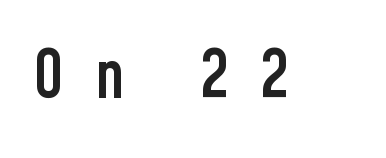
Q: Is the text bold? A: Semi-bold.
Q: Is the text italic (slanted)? A: No, it is upright.
Q: Is the typeface a serif or a sans-serif typeface? A: Sans-serif.
Q: Is the text underlined? A: No.
Q: Is the spacing between letters normal or unusually wide? A: Unusually wide.
Q: Width (condensed, normal, or wide)? A: Condensed.
Q: Stroke contrast? A: Low.
Q: x-height? A: Medium.
Q: Monospaced? A: No.
